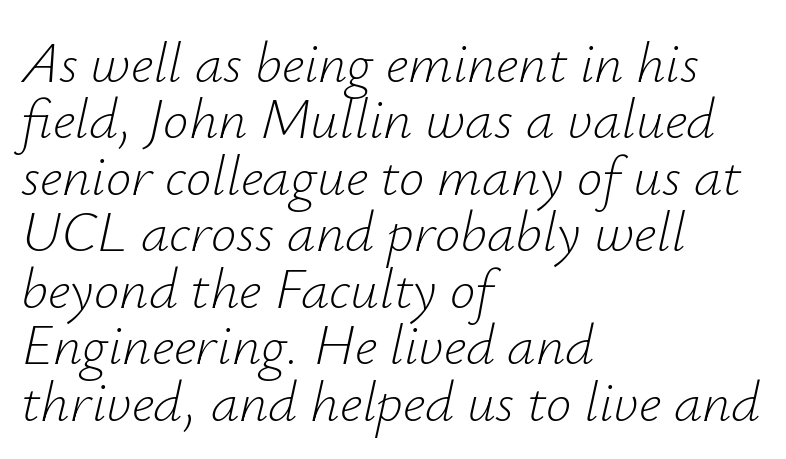
{"italic": "yes", "lean": "right", "slant_degrees": 12, "bold": "no", "weight": "light", "width": "normal", "stroke_contrast": "low", "x_height": "small", "monospaced": "no", "underline": "no", "align": "left", "line_spacing": "tight", "line_spacing_ratio": 0.99, "letter_spacing": "normal", "letter_spacing_em": 0.0, "glyph_px": 57}
